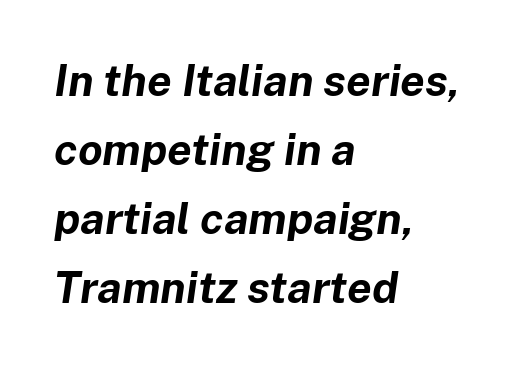
{"italic": "yes", "lean": "right", "slant_degrees": 8, "bold": "yes", "weight": "bold", "width": "normal", "stroke_contrast": "low", "x_height": "medium", "monospaced": "no", "underline": "no", "align": "left", "line_spacing": "normal", "line_spacing_ratio": 1.57, "letter_spacing": "normal", "letter_spacing_em": 0.0, "glyph_px": 44}
